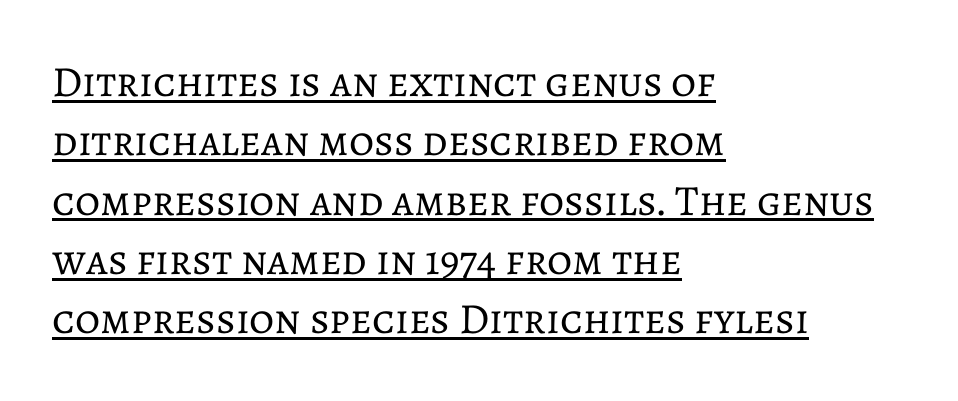
Beneath each row of characters lies a ruled line. Leading: standard. Is this a fixed-width face? No — the glyphs have proportional, varying widths. The passage is arranged the way most books set body copy — flush left.
